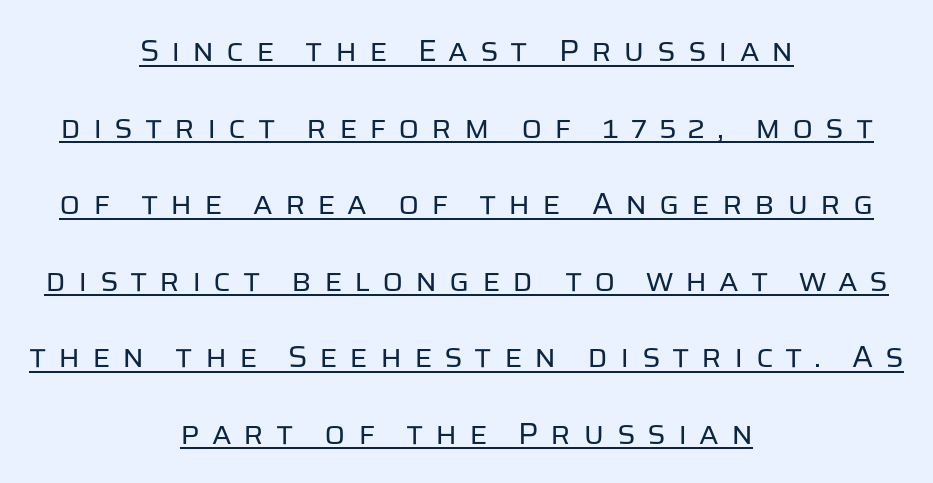
These lines stack symmetrically, like a column narrowing and widening about its center. Varying glyph widths throughout — classic text-font behaviour. This sample trades compactness for vertical openness between lines. The glyphs in this specimen are sans serif. What stands out about the letter spacing? Its width — letters are far apart.
